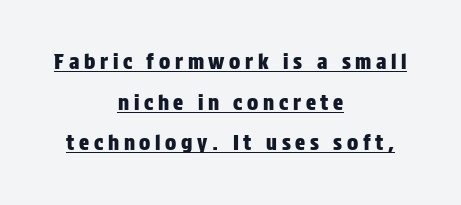
The image shows 21 px text type, upright; set centered, loose line spacing (1.93x), unusually wide letter spacing (+0.22 em), underlined.
